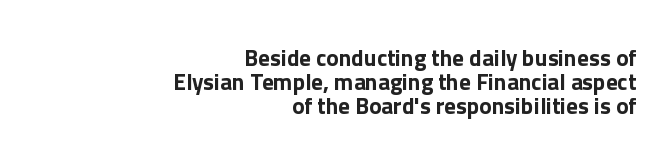
The image shows 23 px text type, upright; set right-aligned, tight line spacing (1.05x), normal letter spacing, not underlined.
